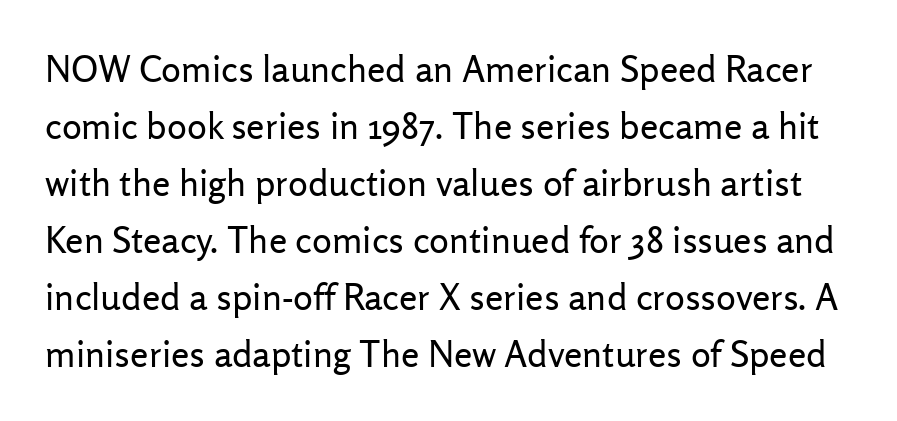
Horizontal bands of white between lines are of average thickness. The typography opts for an upright posture over an oblique one. Character widths vary here, with narrow letters taking less room than wide ones. Weight class: somewhere from thin through regular.
